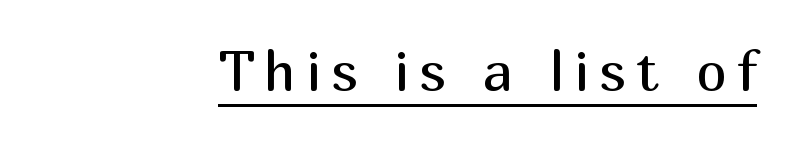
{"serif": "no", "italic": "no", "bold": "no", "weight": "regular", "width": "normal", "stroke_contrast": "medium", "x_height": "medium", "monospaced": "no", "underline": "yes", "align": "right", "glyph_px": 55}
